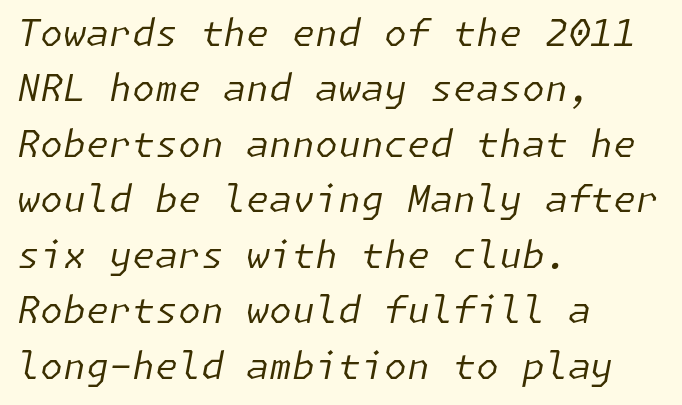
The image shows 37 px regular-weight type, italic (leaning right); set left-aligned, normal line spacing (1.5x), normal letter spacing, not underlined; low stroke contrast and a medium x-height.
